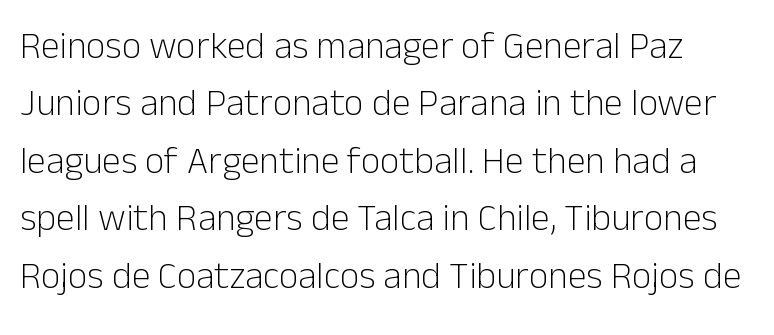
The image shows 38 px light sans-serif type, upright; set normal line spacing (1.51x), normal letter spacing, not underlined; low stroke contrast and a medium x-height.
